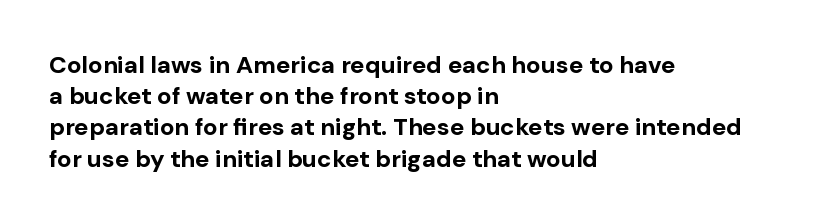
Every letter is thick-stroked: bold, no question. Line starts are locked; line ends wander. What's the leading like? Ordinary, nothing unusual. Glance below the letters and you will spot only blank space.
